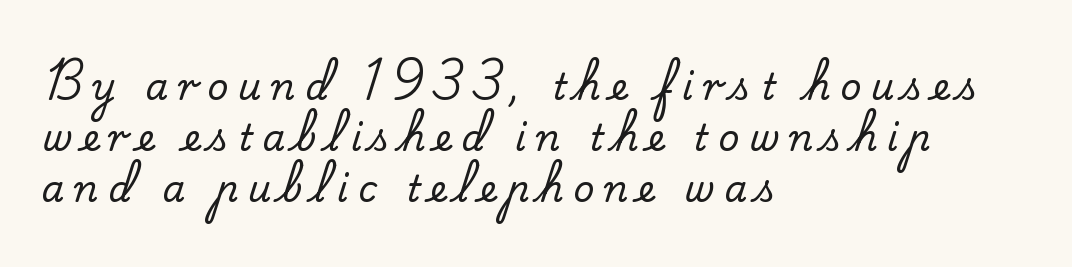
The image shows 36 px serif type; set left-aligned, normal line spacing (1.42x), unusually wide letter spacing (+0.27 em), not underlined; low stroke contrast and a small x-height.
